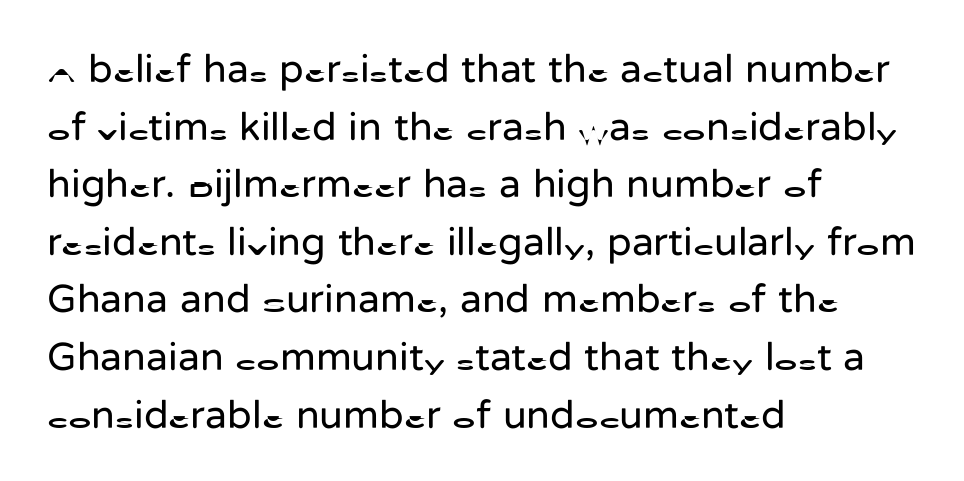
{"serif": "no", "italic": "no", "bold": "no", "weight": "regular", "width": "normal", "stroke_contrast": "low", "x_height": "medium", "monospaced": "no", "underline": "no", "align": "left", "line_spacing": "normal", "line_spacing_ratio": 1.44, "letter_spacing": "normal", "letter_spacing_em": 0.0, "glyph_px": 40}
